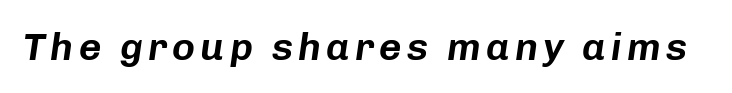
{"italic": "yes", "lean": "right", "slant_degrees": 8, "width": "normal", "stroke_contrast": "low", "x_height": "medium", "monospaced": "no", "underline": "no", "glyph_px": 39}
